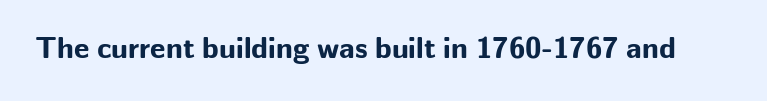
The specimen reads as upright at a glance. In terms of letterform style, serifs are entirely absent. What stands out about the letter spacing? Nothing — it is the standard amount. Chunky letters — that's bold for sure. Proportional: the letters do not fall into vertical columns. Check under the words: just untouched page.
